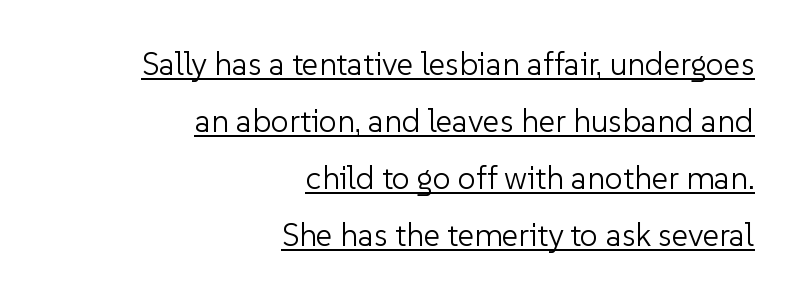
Q: Is the text bold? A: No.
Q: Is the text italic (slanted)? A: No, it is upright.
Q: Is the typeface a serif or a sans-serif typeface? A: Sans-serif.
Q: Is the text underlined? A: Yes.
Q: How is the paragraph aligned? A: Right-aligned.
Q: Is the spacing between letters normal or unusually wide? A: Normal.
Q: Width (condensed, normal, or wide)? A: Normal.
Q: Stroke contrast? A: Low.
Q: x-height? A: Medium.
Q: Monospaced? A: No.
